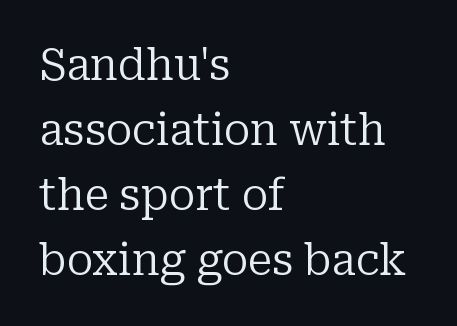
Q: Is the text bold? A: No.
Q: Is the text italic (slanted)? A: No, it is upright.
Q: Is the typeface a serif or a sans-serif typeface? A: Serif.
Q: Is the text underlined? A: No.
Q: How is the paragraph aligned? A: Left-aligned.
Q: Is the spacing between letters normal or unusually wide? A: Normal.
Q: Is the spacing between lines tight, normal or loose? A: Normal.
Q: Width (condensed, normal, or wide)? A: Normal.
Q: Stroke contrast? A: Low.
Q: x-height? A: Medium.
Q: Monospaced? A: No.
